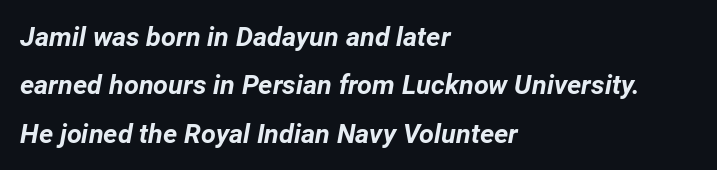
{"italic": "yes", "lean": "right", "slant_degrees": 12, "bold": "yes", "underline": "no", "align": "left", "line_spacing_ratio": 1.79, "letter_spacing": "normal", "letter_spacing_em": 0.0, "glyph_px": 27}
